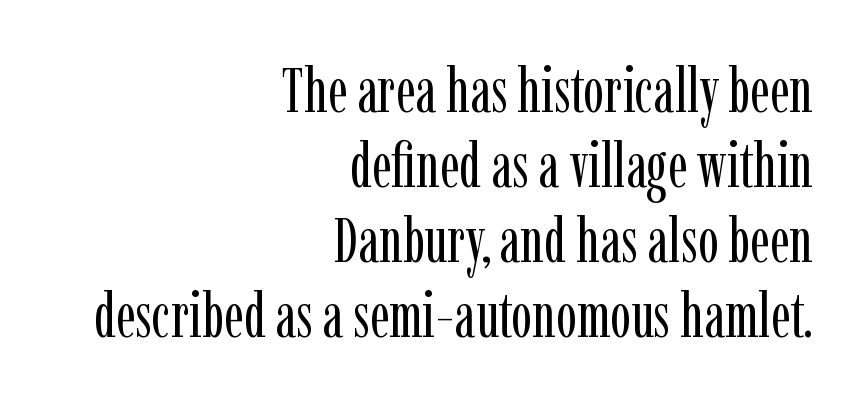
Q: Is the text bold? A: No.
Q: Is the text italic (slanted)? A: No, it is upright.
Q: Is the typeface a serif or a sans-serif typeface? A: Serif.
Q: Is the text underlined? A: No.
Q: How is the paragraph aligned? A: Right-aligned.
Q: Is the spacing between letters normal or unusually wide? A: Normal.
Q: Width (condensed, normal, or wide)? A: Condensed.
Q: Stroke contrast? A: Low.
Q: x-height? A: Medium.
Q: Monospaced? A: No.
